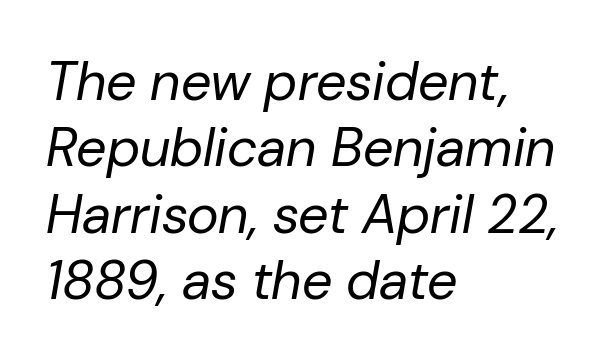
{"italic": "yes", "lean": "right", "slant_degrees": 10, "bold": "no", "weight": "regular", "width": "normal", "stroke_contrast": "low", "x_height": "medium", "monospaced": "no", "underline": "no", "align": "left", "line_spacing_ratio": 1.23, "letter_spacing": "normal", "letter_spacing_em": 0.0, "glyph_px": 54}
